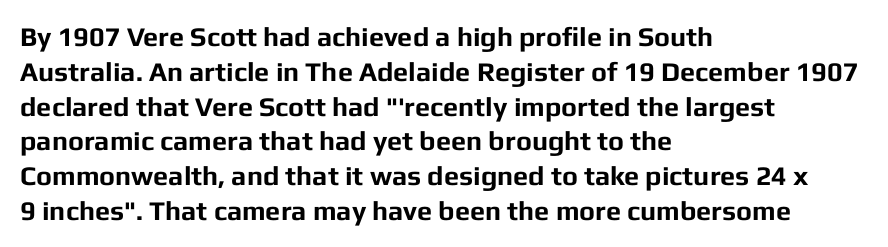
{"italic": "no", "bold": "yes", "underline": "no", "align": "left", "line_spacing": "normal", "line_spacing_ratio": 1.29, "letter_spacing": "normal", "letter_spacing_em": 0.0, "glyph_px": 27}
